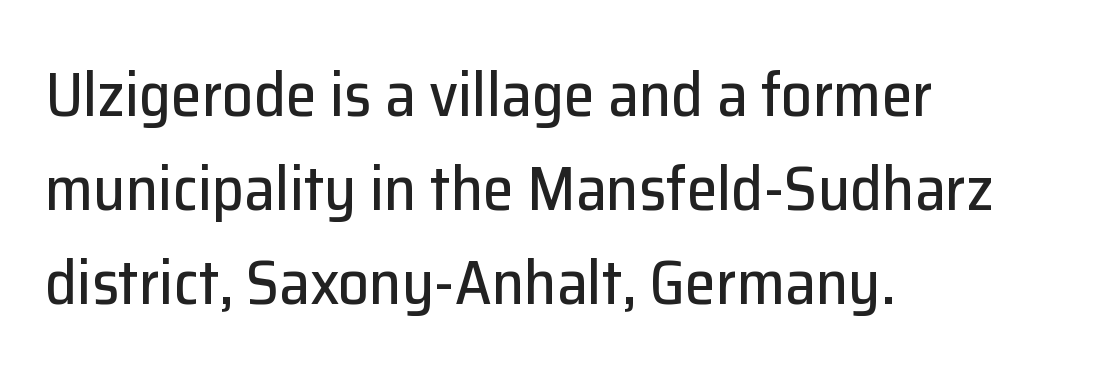
Q: Is the text italic (slanted)? A: No, it is upright.
Q: Is the typeface a serif or a sans-serif typeface? A: Sans-serif.
Q: Is the text underlined? A: No.
Q: How is the paragraph aligned? A: Left-aligned.
Q: Is the spacing between letters normal or unusually wide? A: Normal.
Q: Is the spacing between lines tight, normal or loose? A: Normal.
Q: Width (condensed, normal, or wide)? A: Normal.
Q: Stroke contrast? A: Low.
Q: x-height? A: Medium.
Q: Monospaced? A: No.
